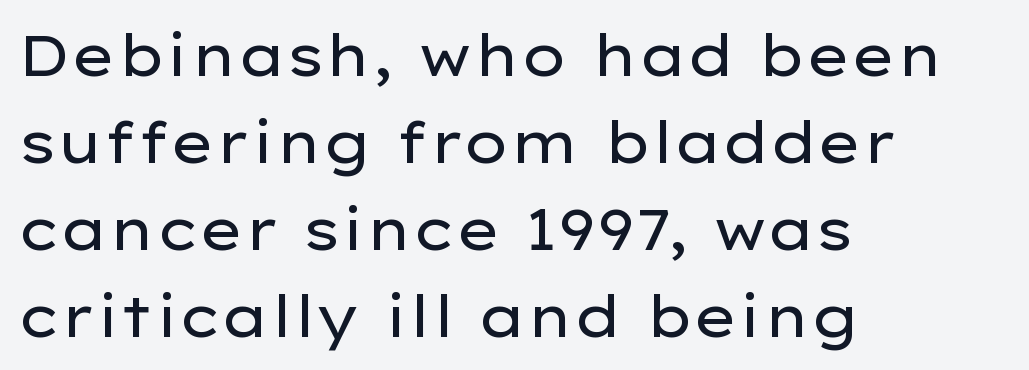
The image shows 58 px regular-weight, wide sans-serif type, upright; set left-aligned, normal line spacing (1.5x), normal letter spacing, not underlined; low stroke contrast and a medium x-height.
